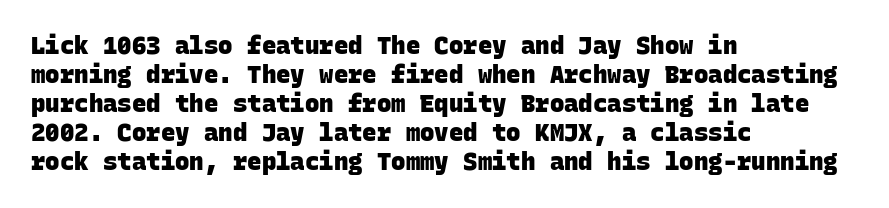
Q: Is the text bold? A: Yes.
Q: Is the text underlined? A: No.
Q: How is the paragraph aligned? A: Left-aligned.
Q: Is the spacing between letters normal or unusually wide? A: Normal.
